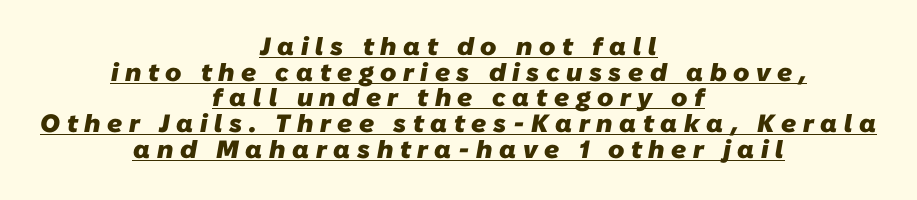
{"bold": "yes", "underline": "yes", "align": "center", "line_spacing": "tight", "line_spacing_ratio": 1.03, "letter_spacing": "wide", "letter_spacing_em": 0.26, "glyph_px": 25}
